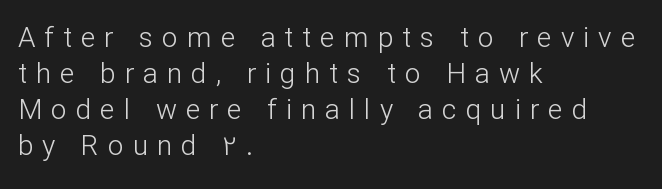
{"serif": "no", "italic": "no", "bold": "no", "weight": "light", "width": "normal", "stroke_contrast": "low", "x_height": "medium", "monospaced": "no", "underline": "no", "align": "left", "line_spacing": "normal", "line_spacing_ratio": 1.28, "letter_spacing": "wide", "letter_spacing_em": 0.32, "glyph_px": 28}
